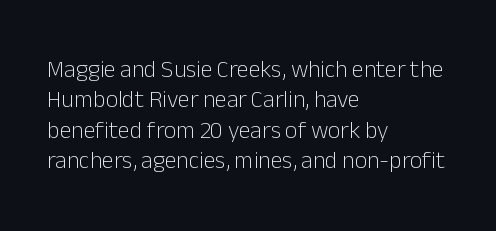
The type sits square on the baseline with zero lean. Only glyphs here, with clear space below each row. This sample is left-justified, so line endings fall wherever the words run out. Nothing unusual about the tracking: characters are spaced as the font intends. No extra ink here — the face is not bold.
